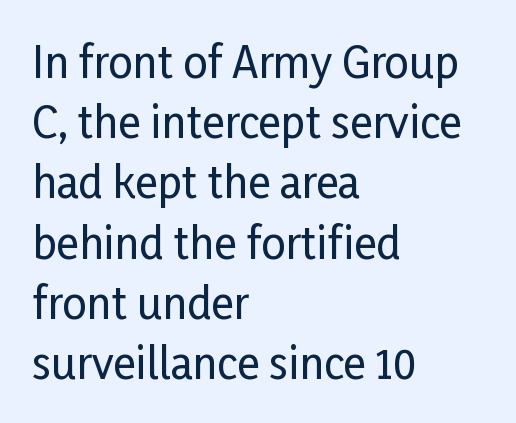
{"serif": "no", "italic": "no", "width": "condensed", "stroke_contrast": "low", "x_height": "medium", "monospaced": "no", "underline": "no", "align": "left", "line_spacing": "normal", "line_spacing_ratio": 1.4, "letter_spacing": "normal", "letter_spacing_em": 0.0, "glyph_px": 43}
